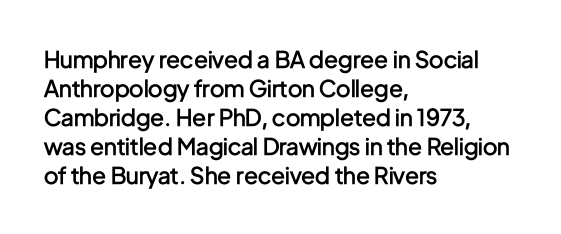
The image shows 23 px text type, upright; set left-aligned, normal line spacing (1.26x), normal letter spacing, not underlined.
